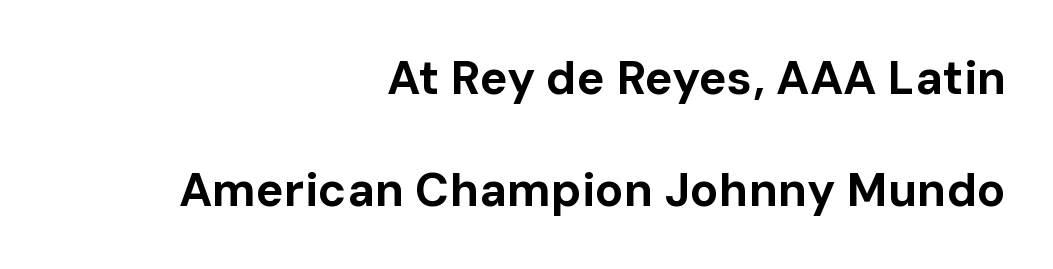
Honestly, there is no underline to notice here at all. Default kerning and tracking; the words read as compact shapes. These lines stack with their right ends in a neat column. Varying glyph widths throughout — classic text-font behaviour. Chunky letters — that's bold for sure. Reading down the column, the eye jumps a long way to each next line.
